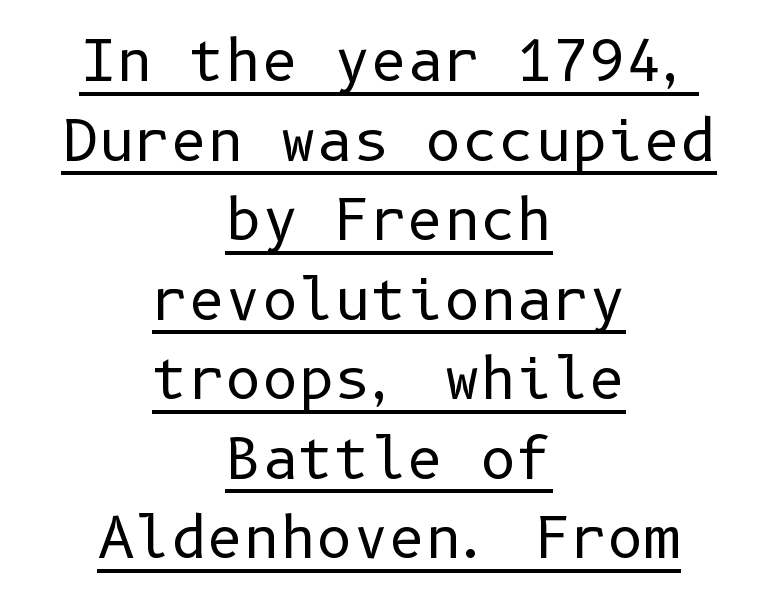
The specimen reads as upright at a glance. Each stroke keeps to a modest, everyday thickness or less. Reading down the column, the eye jumps a familiar distance to each next line. Compared with typical body copy, the letter spacing here is the same. This is underlined copy, the kind a proofreader might mark for attention.
